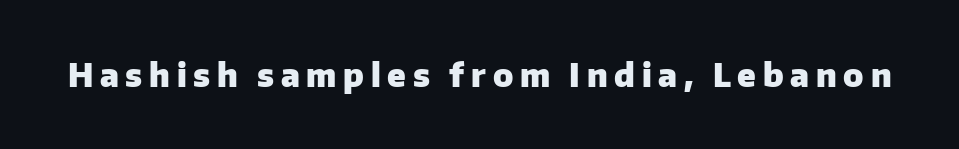
The font is running at its bold setting. Each letter keeps its own natural width here, so spacing adapts to shape. Between one letter and the next there's a generous, obvious gap. The space beneath each line is pristine and unruled. Typographically, this falls in the sans-serif category. Nope, not italic — everything's standing straight.
